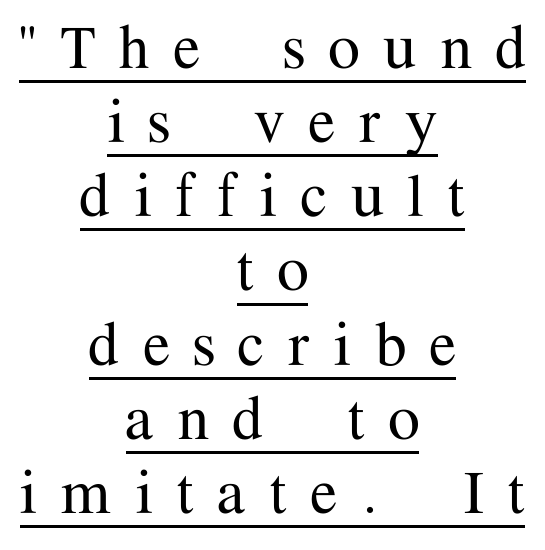
Tightly led — the rows are bunched. Students, observe the line beneath the letters — that is underlining. You could not count columns in this text — the font is proportionally spaced. The type sits square on the baseline with zero lean. Casual observation: everything's sitting right in the middle. Does the type have serifs? Yes, each stem ends in a small foot.
